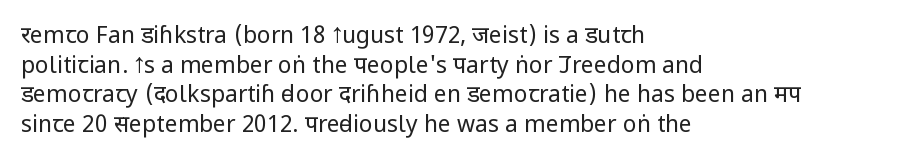
Q: Is the text bold? A: No.
Q: Is the text italic (slanted)? A: No, it is upright.
Q: Is the text underlined? A: No.
Q: How is the paragraph aligned? A: Left-aligned.
Q: Is the spacing between letters normal or unusually wide? A: Normal.
Q: Is the spacing between lines tight, normal or loose? A: Normal.
